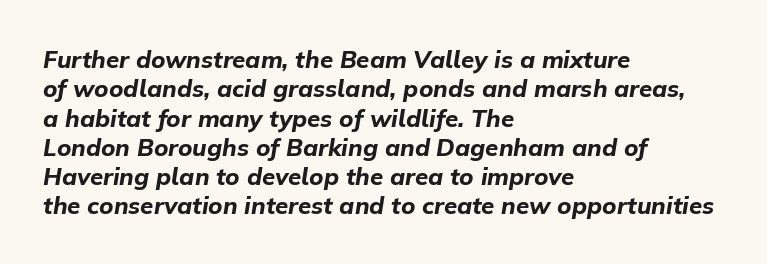
Q: Is the text bold? A: Yes.
Q: Is the text italic (slanted)? A: Yes, it leans right by about 9 degrees.
Q: Is the text underlined? A: No.
Q: How is the paragraph aligned? A: Left-aligned.
Q: Is the spacing between letters normal or unusually wide? A: Normal.
